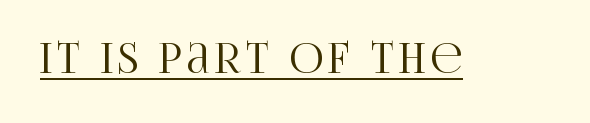
A typographer would call this underscored text. Here the designer chose a conventional face with non-uniform glyph widths. Stroke terminals: seriffed. Ordinary non-slanted type is in use.
